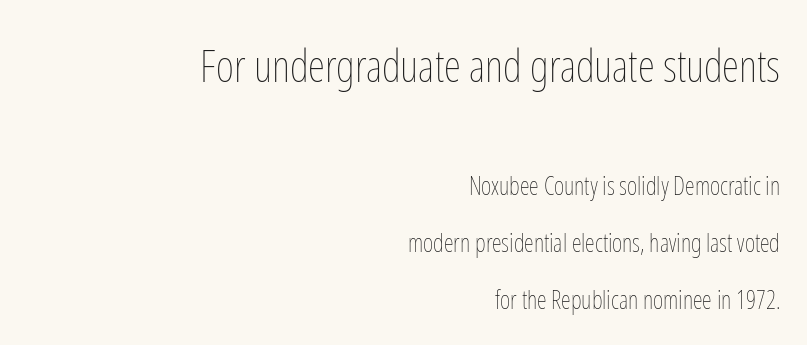
The image shows 44 px thin, condensed type, upright; set right-aligned, loose line spacing (2.28x), normal letter spacing, not underlined; the first (top) block is 1.76x larger; low stroke contrast and a medium x-height.
